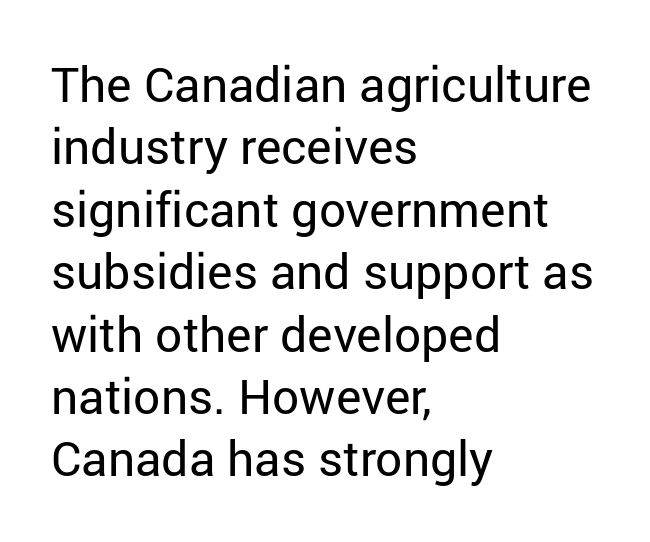
You can tell from the bare stems that sans-serif type was used. Each letter keeps its own natural width here, so spacing adapts to shape. A student would call this left alignment; a typographer would say flush left, rag right. The type is set solid horizontally, with unmodified tracking. Every stem runs plumb, perpendicular to the baseline. Plain, unruled lines of type.
